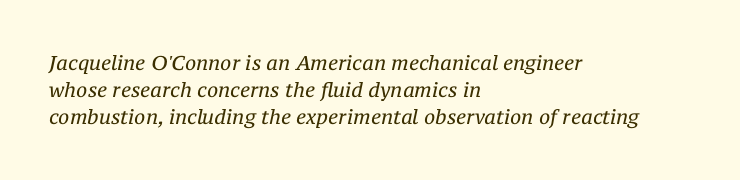
{"italic": "yes", "lean": "right", "slant_degrees": 12, "bold": "no", "underline": "no", "align": "left", "line_spacing": "normal", "line_spacing_ratio": 1.36, "letter_spacing": "normal", "letter_spacing_em": 0.0, "glyph_px": 20}
